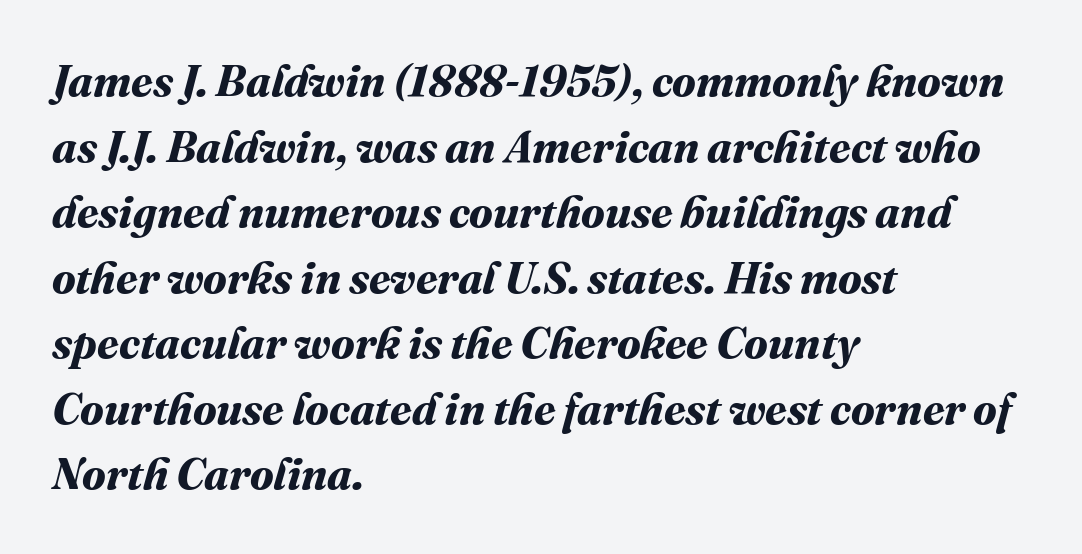
{"bold": "yes", "weight": "bold", "width": "normal", "stroke_contrast": "medium", "x_height": "medium", "monospaced": "no", "underline": "no", "align": "left", "line_spacing": "normal", "line_spacing_ratio": 1.49, "letter_spacing": "normal", "letter_spacing_em": 0.0, "glyph_px": 44}
